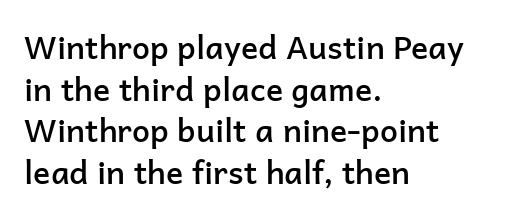
Q: Is the text bold? A: Semi-bold.
Q: Is the text italic (slanted)? A: No, it is upright.
Q: Is the typeface a serif or a sans-serif typeface? A: Sans-serif.
Q: Is the text underlined? A: No.
Q: How is the paragraph aligned? A: Left-aligned.
Q: Is the spacing between letters normal or unusually wide? A: Normal.
Q: Is the spacing between lines tight, normal or loose? A: Normal.
Q: Width (condensed, normal, or wide)? A: Normal.
Q: Stroke contrast? A: Low.
Q: x-height? A: Medium.
Q: Monospaced? A: No.
